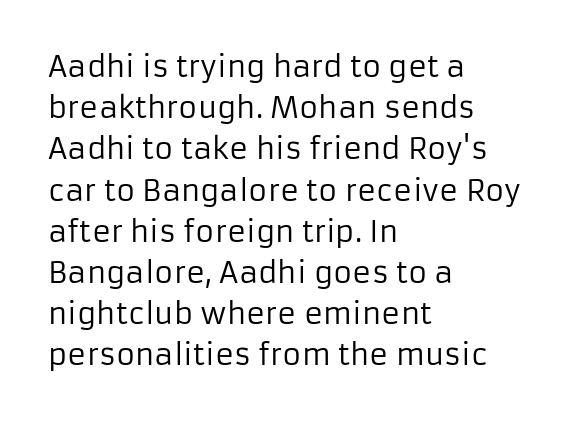
The image shows 29 px regular-weight sans-serif type, upright; set left-aligned, normal line spacing (1.42x), normal letter spacing, not underlined; low stroke contrast and a medium x-height.
